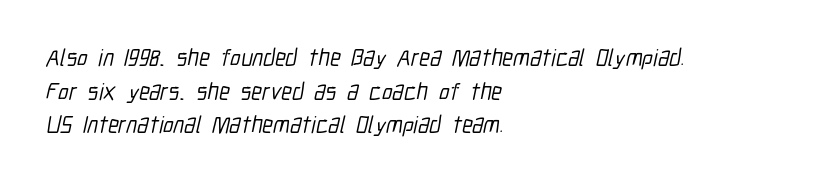
Q: Is the text underlined? A: No.
Q: How is the paragraph aligned? A: Left-aligned.
Q: Is the spacing between letters normal or unusually wide? A: Normal.
Q: Is the spacing between lines tight, normal or loose? A: Normal.
